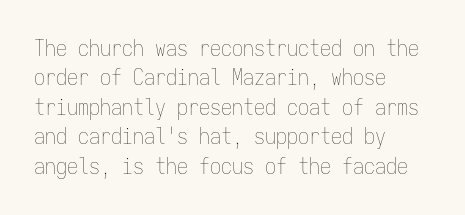
{"italic": "no", "bold": "no", "underline": "no", "align": "left", "line_spacing": "normal", "line_spacing_ratio": 1.34, "letter_spacing": "normal", "letter_spacing_em": 0.0, "glyph_px": 22}
